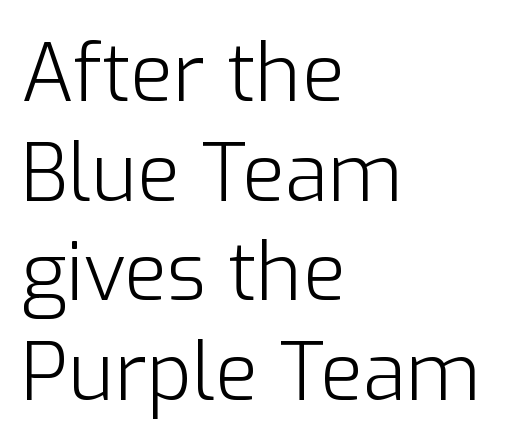
The image shows 79 px light sans-serif type, upright; set left-aligned, normal line spacing (1.26x), normal letter spacing, not underlined; low stroke contrast and a medium x-height.
